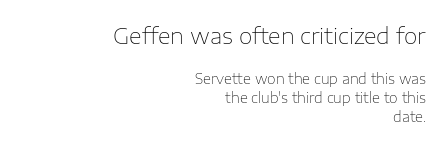
You can tell it's not italic because the verticals are truly vertical. Block one is the big one; block two sits smaller underneath. Letters have the restrained weight of plain body copy at most. Tracking value appears to be zero — textbook default spacing.
